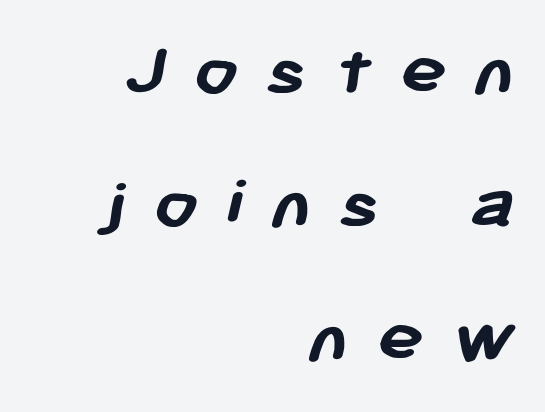
{"serif": "no", "bold": "yes", "weight": "semibold", "width": "normal", "stroke_contrast": "low", "x_height": "medium", "monospaced": "no", "underline": "no", "align": "right", "line_spacing_ratio": 1.71, "letter_spacing": "wide", "letter_spacing_em": 0.35, "glyph_px": 78}
